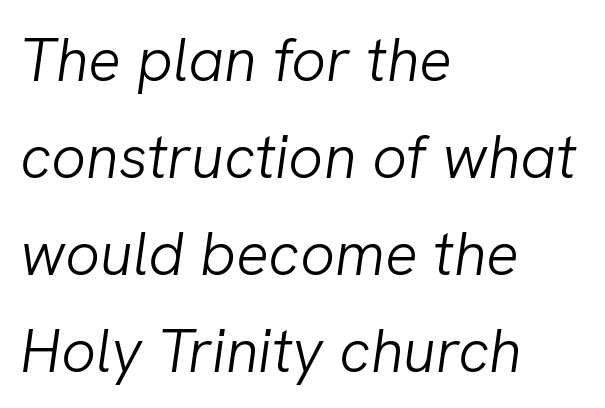
The image shows 61 px light type, italic (leaning right); set left-aligned, normal line spacing (1.59x), normal letter spacing, not underlined; low stroke contrast and a medium x-height.
